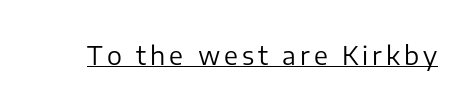
Q: Is the text bold? A: No.
Q: Is the text italic (slanted)? A: No, it is upright.
Q: Is the text underlined? A: Yes.
